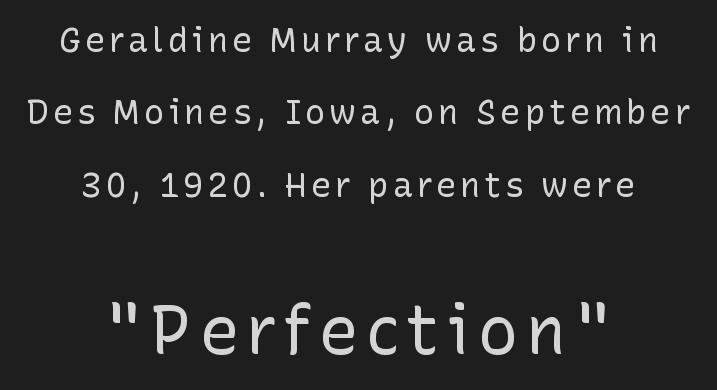
Q: Is the text bold? A: No.
Q: Is the text italic (slanted)? A: No, it is upright.
Q: Is the typeface a serif or a sans-serif typeface? A: Sans-serif.
Q: Is the text underlined? A: No.
Q: How is the paragraph aligned? A: Centered.
Q: Is the spacing between lines tight, normal or loose? A: Loose.
Q: Which block of text is set in a larger size, the first (top) or the second (bottom)? A: The second (bottom) one.
Q: Width (condensed, normal, or wide)? A: Normal.
Q: Stroke contrast? A: Low.
Q: x-height? A: Medium.
Q: Monospaced? A: No.
